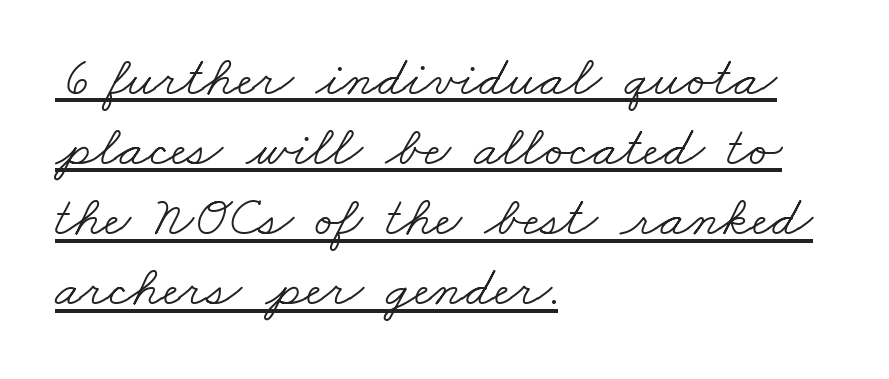
The image shows 57 px light, wide serif type; set left-aligned, line spacing 1.23x, normal letter spacing, underlined; low stroke contrast and a small x-height.
